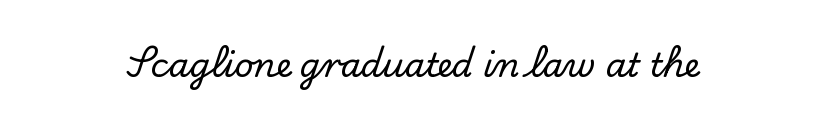
The passage shown is typed in a proportional face where columns would drift. Serifs: yes, visible at the terminals of the letterforms. Does extra space separate the letters? No, they use regular spacing. The passage shown is not underscored anywhere.
